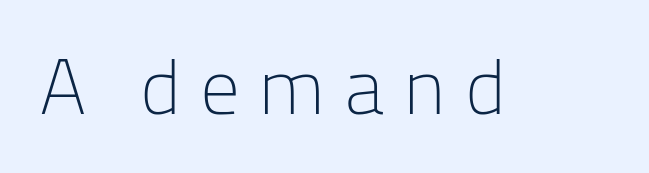
The image shows 79 px light sans-serif type, upright; set unusually wide letter spacing (+0.22 em), not underlined; low stroke contrast and a medium x-height.
